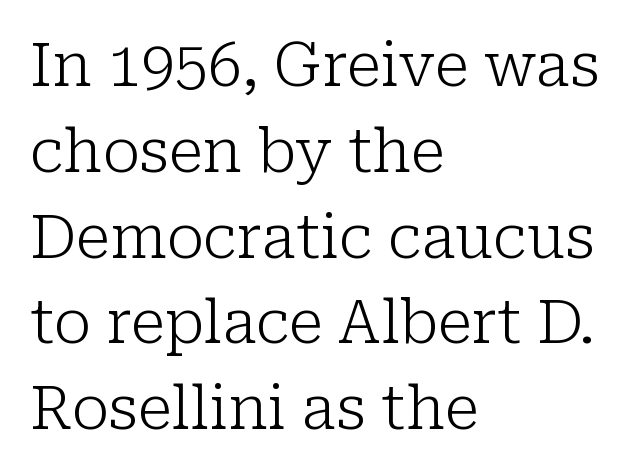
Q: Is the text bold? A: No.
Q: Is the text italic (slanted)? A: No, it is upright.
Q: Is the typeface a serif or a sans-serif typeface? A: Serif.
Q: Is the text underlined? A: No.
Q: How is the paragraph aligned? A: Left-aligned.
Q: Is the spacing between letters normal or unusually wide? A: Normal.
Q: Is the spacing between lines tight, normal or loose? A: Normal.
Q: Width (condensed, normal, or wide)? A: Normal.
Q: Stroke contrast? A: Low.
Q: x-height? A: Medium.
Q: Monospaced? A: No.
